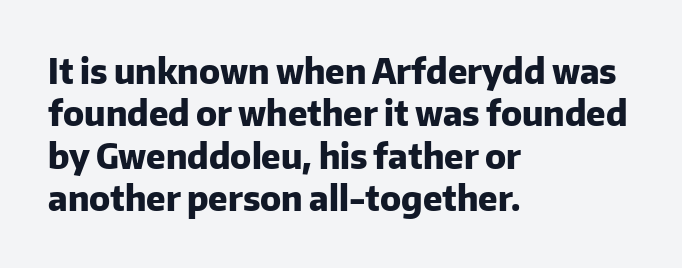
Do the characters align in a grid? No, the font is proportional. One-word summary of the alignment: left. Check under the words: just untouched page. In terms of letterform style, serifs are entirely absent.
